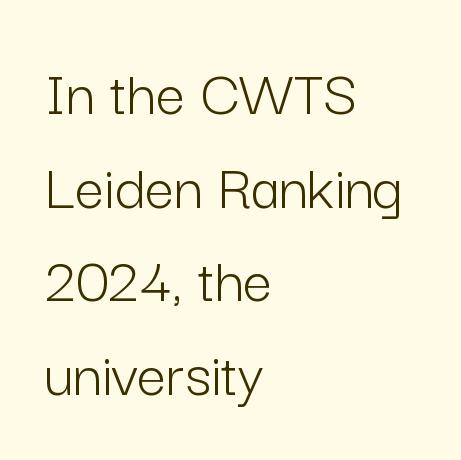
{"serif": "no", "italic": "no", "bold": "no", "weight": "light", "width": "normal", "stroke_contrast": "low", "x_height": "medium", "monospaced": "no", "underline": "no", "align": "left", "line_spacing": "normal", "line_spacing_ratio": 1.44, "letter_spacing": "normal", "letter_spacing_em": 0.0, "glyph_px": 65}
